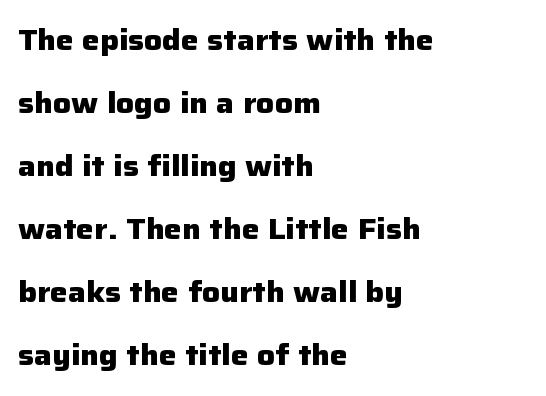
{"serif": "no", "italic": "no", "bold": "yes", "weight": "heavy", "width": "normal", "stroke_contrast": "low", "x_height": "medium", "monospaced": "no", "underline": "no", "align": "left", "line_spacing": "loose", "line_spacing_ratio": 2.25, "letter_spacing": "normal", "letter_spacing_em": 0.0, "glyph_px": 28}
